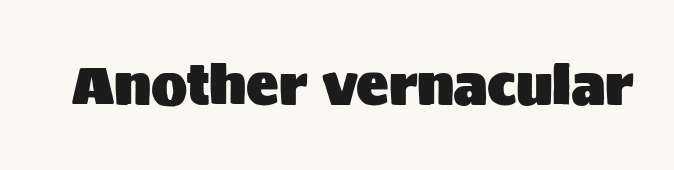
Observe the ordinary spacing: letters are neighbours, not strangers. Each letter keeps its own natural width here, so spacing adapts to shape. What kind of face is this? One without serifs — a sans. Honestly, there is no underline to notice here at all. Tall strokes in this sample are plumb rather than angled.
